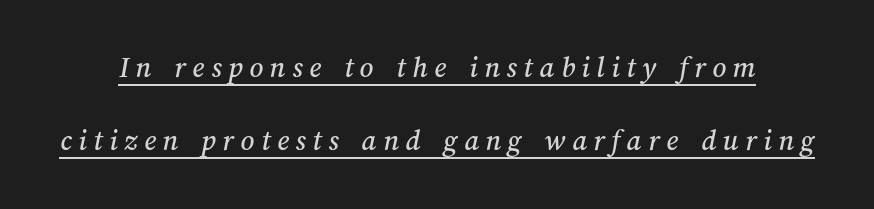
The image shows 30 px text type; set loose line spacing (2.42x), unusually wide letter spacing (+0.22 em), underlined; medium stroke contrast and a medium x-height.
